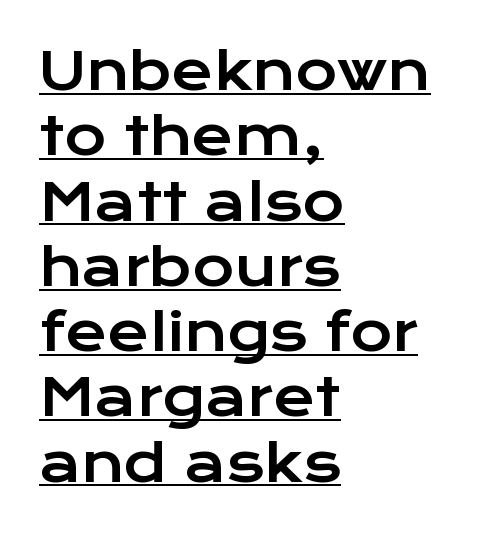
The image shows 51 px wide sans-serif type, upright; set left-aligned, normal line spacing (1.28x), normal letter spacing, underlined; low stroke contrast and a medium x-height.
